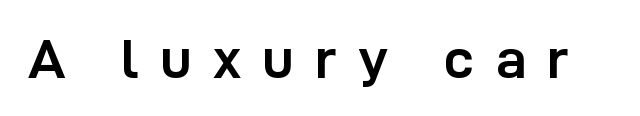
The letters advance in unequal steps, a hallmark of proportional type. I'd call this a sans setting — the letters go barefoot. Quick note: not italic, upright. The tracking jumps out immediately: characters are airy and widely separated. Anything drawn beneath the words? Only blank space.
